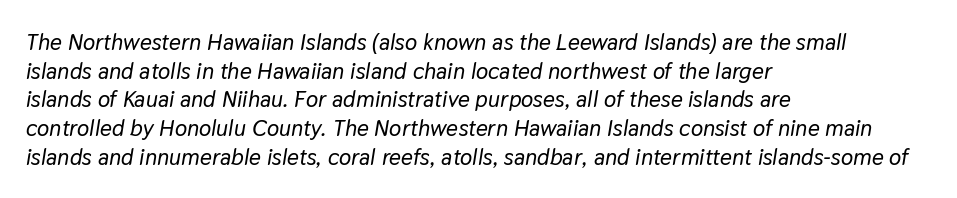
Anything drawn beneath the words? Only blank space. Emphasis-style slanted type is in use. Observe the ordinary spacing: letters are neighbours, not strangers. The rendering uses a moderate line-height, typical for paragraphs. Notice how the passage keeps a crisp vertical edge on the left only.
